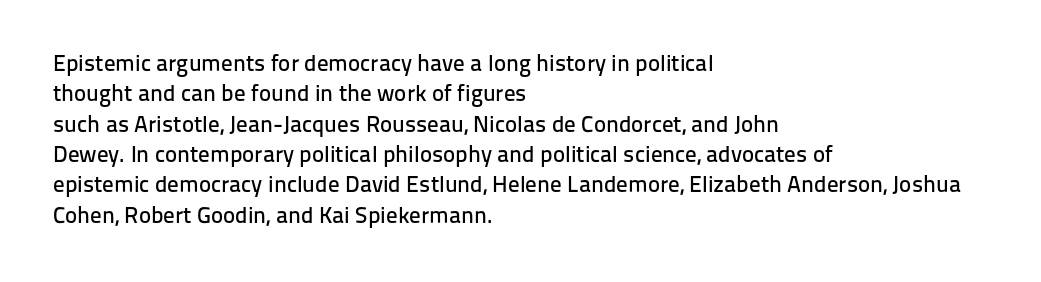
The image shows 23 px text type, upright; set left-aligned, normal line spacing (1.32x), normal letter spacing, not underlined.
